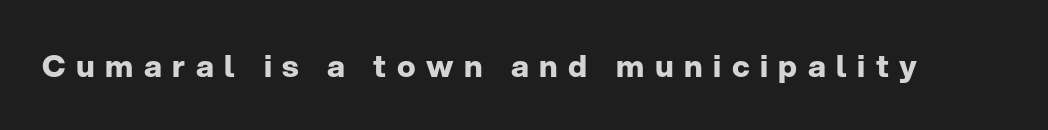
The image shows 31 px bold sans-serif type, upright; set unusually wide letter spacing (+0.34 em), not underlined; low stroke contrast and a medium x-height.
